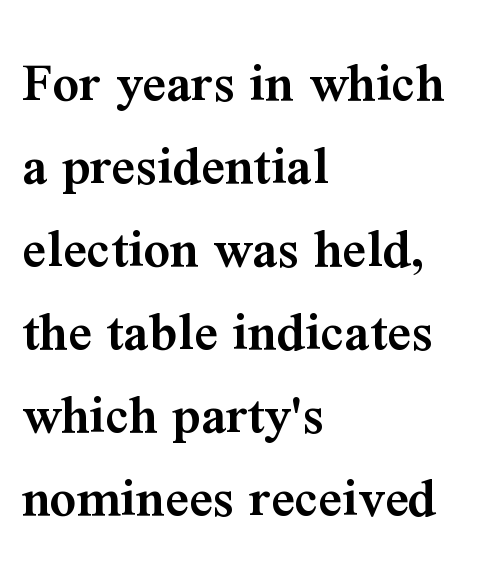
Short and long lines alike share a common starting point at left. No word sits above an underline. Weight check: semibold — heavier than regular, not quite bold. How are the letters spaced? Ordinarily, with no added tracking. This is roman type, the default non-slanted kind.
